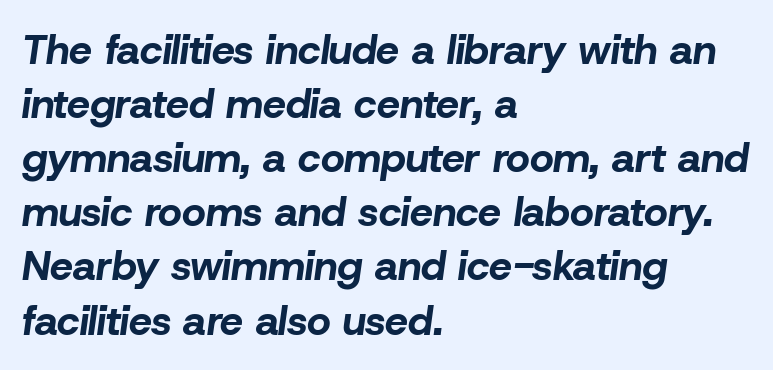
Normally led — the rows are evenly, conventionally spaced. Any mark beneath the type? The region is blank. Compared with a centered layout, this one pins lines to the left instead. The lettering tilts uniformly, giving the passage an italic look.
